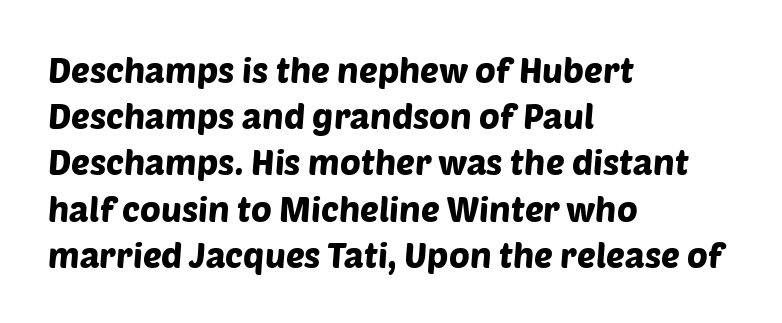
Q: Is the typeface a serif or a sans-serif typeface? A: Sans-serif.
Q: Is the text underlined? A: No.
Q: How is the paragraph aligned? A: Left-aligned.
Q: Is the spacing between letters normal or unusually wide? A: Normal.
Q: Is the spacing between lines tight, normal or loose? A: Normal.
Q: Width (condensed, normal, or wide)? A: Normal.
Q: Stroke contrast? A: Low.
Q: x-height? A: Large.
Q: Monospaced? A: No.
